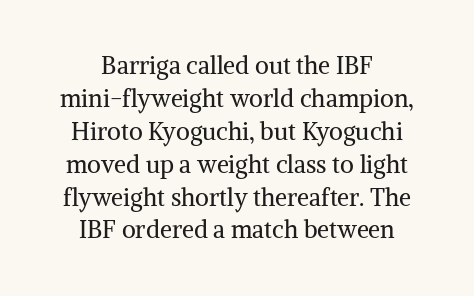
The image shows 24 px text type, upright; set centered, normal line spacing (1.37x), normal letter spacing, not underlined.
